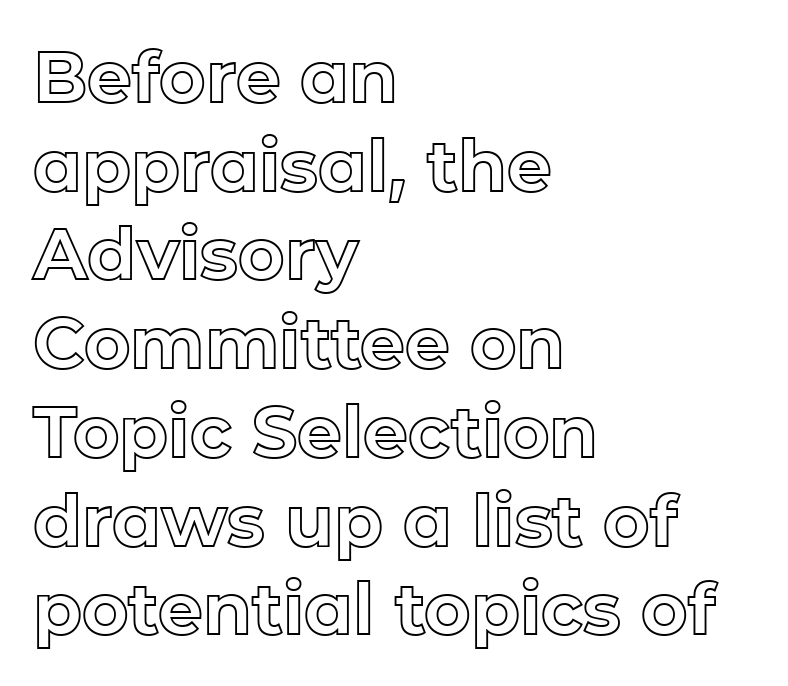
Q: Is the text italic (slanted)? A: No, it is upright.
Q: Is the text underlined? A: No.
Q: How is the paragraph aligned? A: Left-aligned.
Q: Is the spacing between letters normal or unusually wide? A: Normal.
Q: Is the spacing between lines tight, normal or loose? A: Normal.
Q: Width (condensed, normal, or wide)? A: Normal.
Q: x-height? A: Medium.
Q: Monospaced? A: No.
